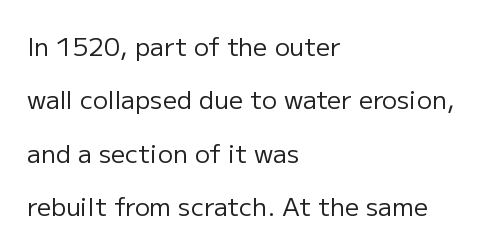
Q: Is the text bold? A: No.
Q: Is the text italic (slanted)? A: No, it is upright.
Q: Is the text underlined? A: No.
Q: How is the paragraph aligned? A: Left-aligned.
Q: Is the spacing between letters normal or unusually wide? A: Normal.
Q: Is the spacing between lines tight, normal or loose? A: Loose.
